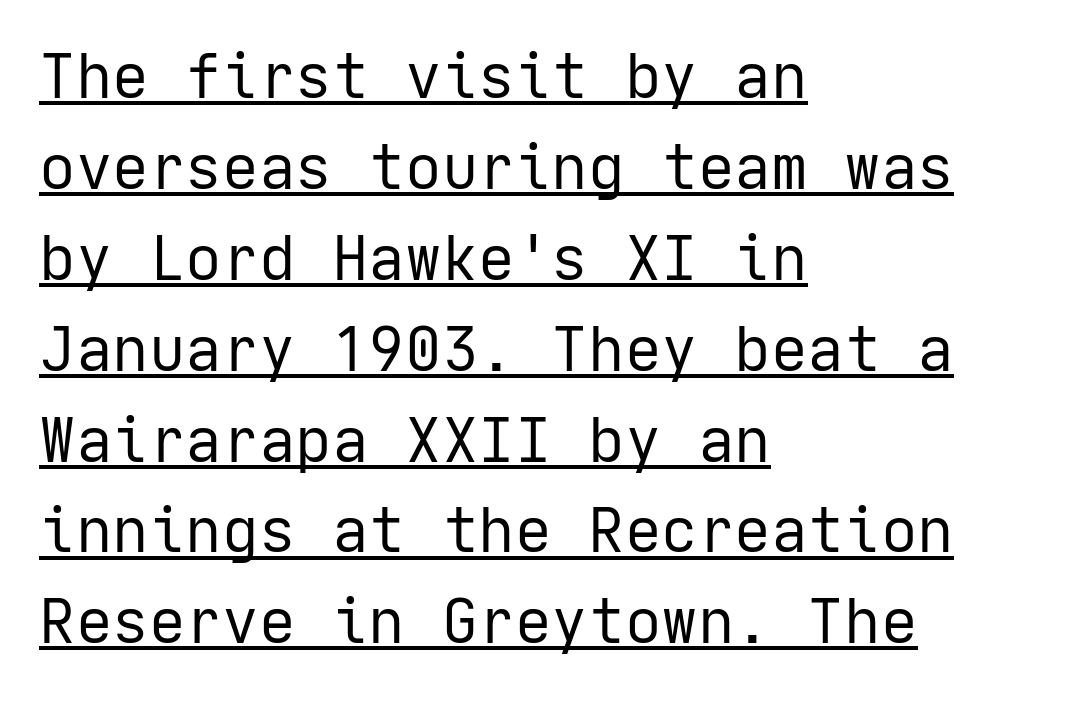
Q: Is the text bold? A: No.
Q: Is the text italic (slanted)? A: No, it is upright.
Q: Is the typeface a serif or a sans-serif typeface? A: Sans-serif.
Q: Is the text underlined? A: Yes.
Q: How is the paragraph aligned? A: Left-aligned.
Q: Is the spacing between letters normal or unusually wide? A: Normal.
Q: Is the spacing between lines tight, normal or loose? A: Normal.
Q: Width (condensed, normal, or wide)? A: Normal.
Q: Stroke contrast? A: Low.
Q: x-height? A: Medium.
